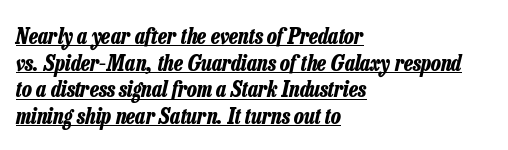
The image shows 22 px bold type, italic (leaning right); set left-aligned, line spacing 1.21x, normal letter spacing, underlined.
